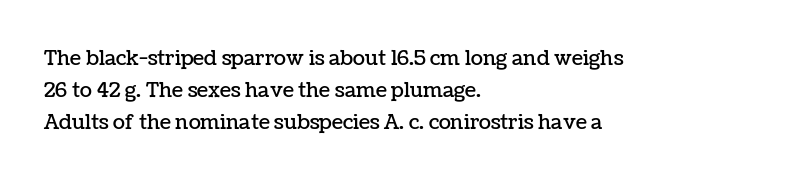
Q: Is the text italic (slanted)? A: No, it is upright.
Q: Is the text underlined? A: No.
Q: How is the paragraph aligned? A: Left-aligned.
Q: Is the spacing between letters normal or unusually wide? A: Normal.
Q: Is the spacing between lines tight, normal or loose? A: Normal.
